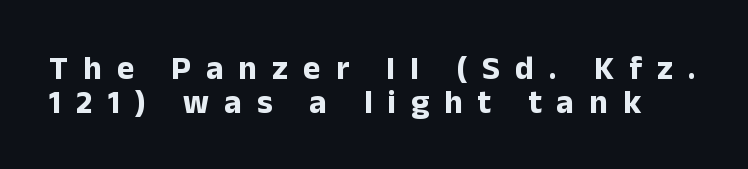
The image shows 33 px bold sans-serif type, upright; set tight line spacing (1.03x), unusually wide letter spacing (+0.46 em), not underlined; low stroke contrast and a medium x-height.
